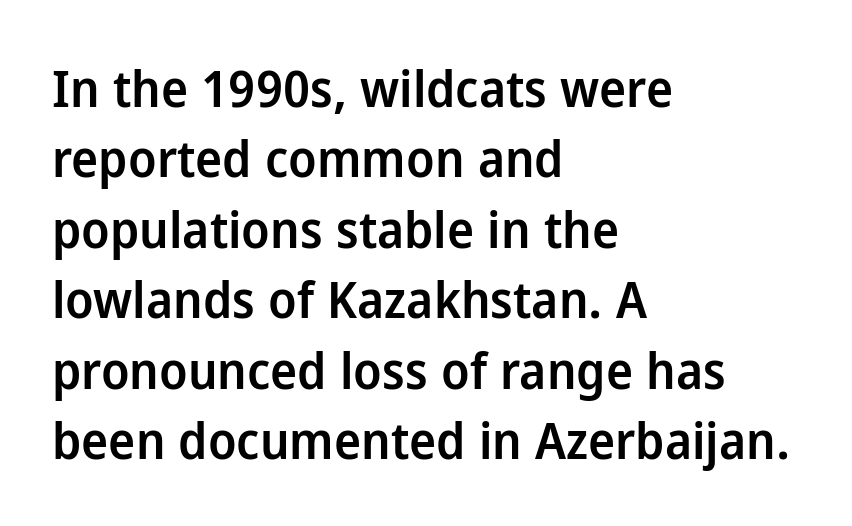
The image shows 51 px semibold sans-serif type, upright; set left-aligned, normal line spacing (1.38x), normal letter spacing, not underlined; low stroke contrast and a medium x-height.
